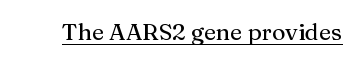
Q: Is the text italic (slanted)? A: No, it is upright.
Q: Is the text underlined? A: Yes.
Q: Is the spacing between letters normal or unusually wide? A: Normal.
